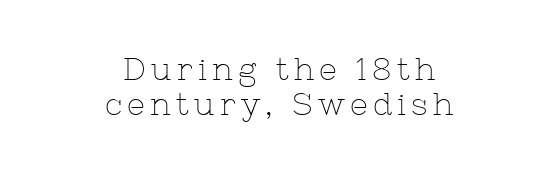
The image shows 31 px thin serif type, upright; set centered, tight line spacing (1.12x), not underlined; low stroke contrast and a medium x-height.
